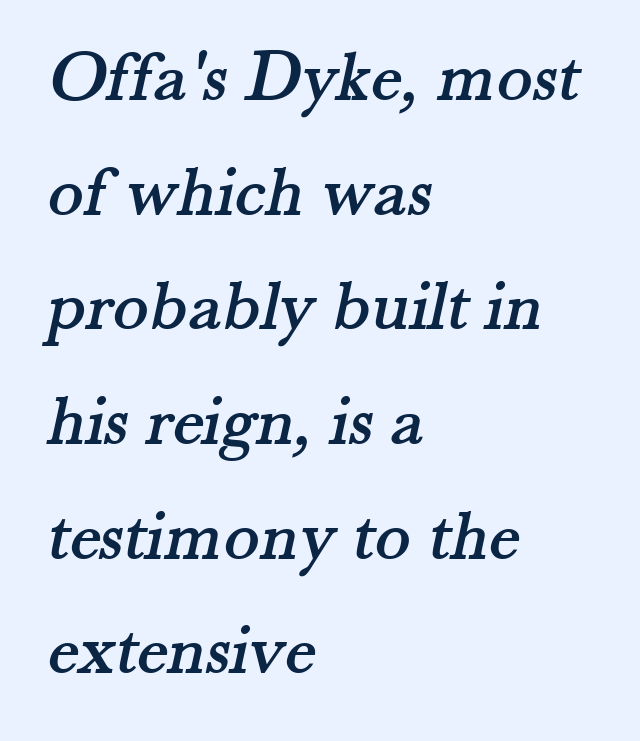
The image shows 74 px serif type; set left-aligned, normal line spacing (1.55x), normal letter spacing, not underlined; medium stroke contrast and a small x-height.
